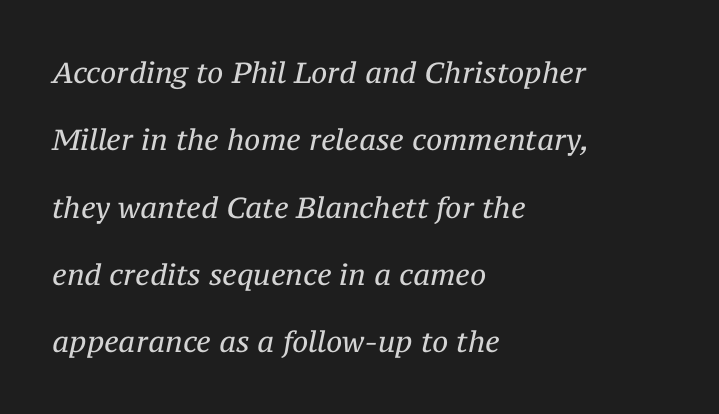
The image shows 29 px regular-weight serif type, italic (leaning right); set left-aligned, loose line spacing (2.32x), normal letter spacing, not underlined; medium stroke contrast and a medium x-height.
